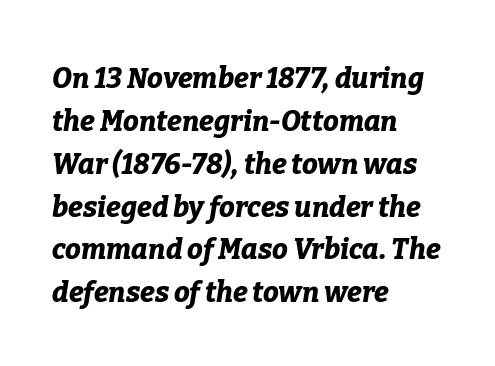
Does extra space separate the letters? No, they use regular spacing. This sample has the flowing, uneven cadence of proportional lettering. Normally led — the rows are evenly, conventionally spaced. Does the lettering tilt? It does — this is italic.
